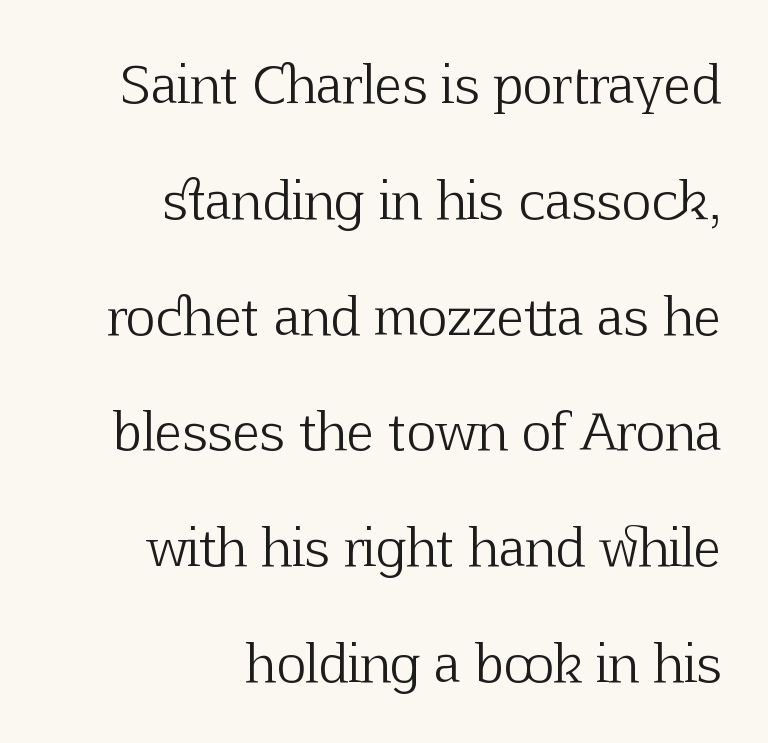
The image shows 51 px light serif type, upright; set right-aligned, loose line spacing (2.27x), normal letter spacing, not underlined; low stroke contrast and a medium x-height.
